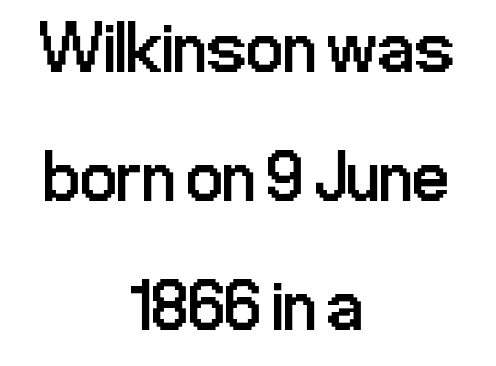
{"serif": "no", "italic": "no", "bold": "no", "weight": "regular", "width": "condensed", "stroke_contrast": "low", "x_height": "medium", "monospaced": "no", "underline": "no", "align": "center", "line_spacing_ratio": 1.77, "letter_spacing": "normal", "letter_spacing_em": 0.0, "glyph_px": 73}
